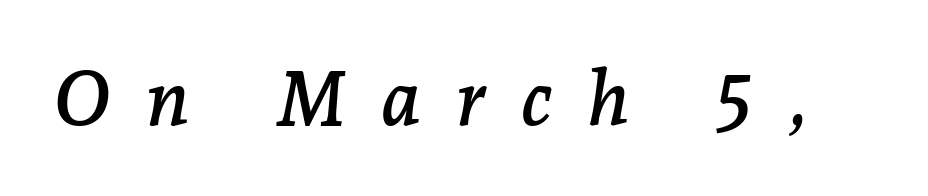
The image shows 76 px serif type, italic (leaning right); set unusually wide letter spacing (+0.46 em), not underlined; low stroke contrast and a medium x-height.
